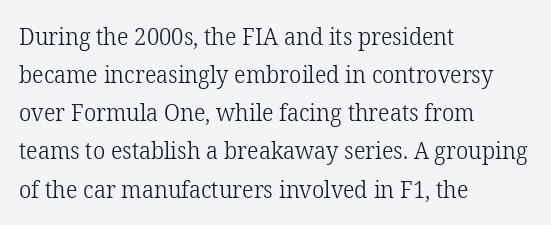
The image shows 24 px text type, upright; set left-aligned, normal line spacing (1.59x), normal letter spacing, not underlined.
